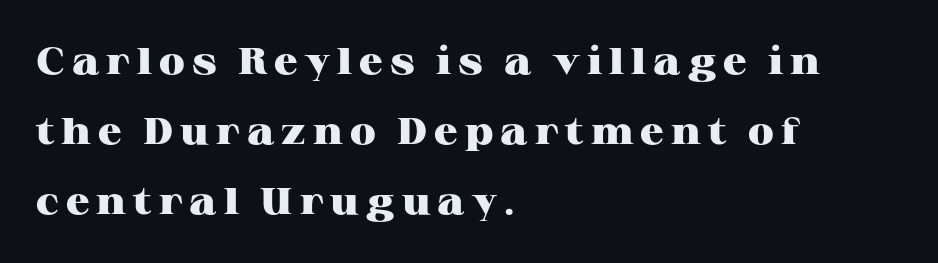
{"serif": "yes", "italic": "no", "bold": "yes", "weight": "heavy", "width": "wide", "stroke_contrast": "high", "x_height": "medium", "monospaced": "no", "underline": "no", "align": "left", "line_spacing_ratio": 1.89, "glyph_px": 37}
